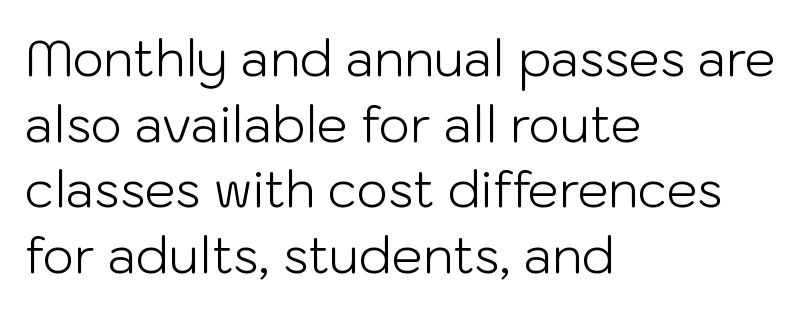
Q: Is the text bold? A: No.
Q: Is the text italic (slanted)? A: No, it is upright.
Q: Is the typeface a serif or a sans-serif typeface? A: Sans-serif.
Q: Is the text underlined? A: No.
Q: How is the paragraph aligned? A: Left-aligned.
Q: Is the spacing between letters normal or unusually wide? A: Normal.
Q: Is the spacing between lines tight, normal or loose? A: Normal.
Q: Width (condensed, normal, or wide)? A: Normal.
Q: Stroke contrast? A: Low.
Q: x-height? A: Medium.
Q: Monospaced? A: No.
